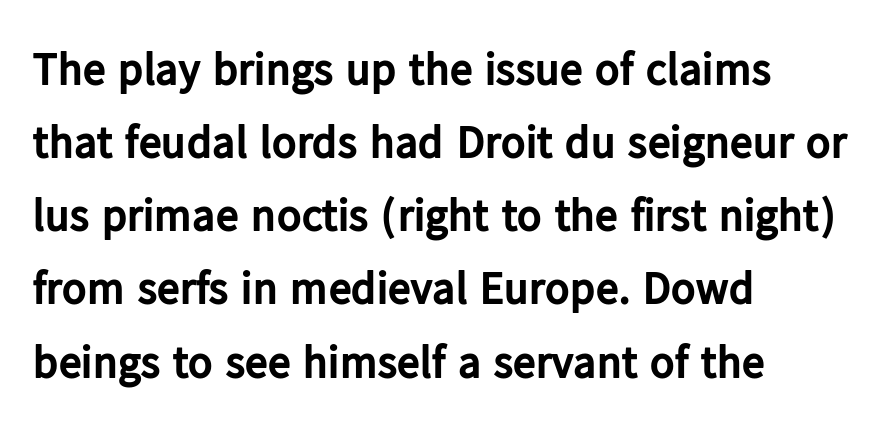
Bare-footed words on every line. The letters sit at their default tracking, neither squeezed nor spread. Typographically, this falls in the sans-serif category. The passage shown stacks its lines at a standard gap. The rendering uses natural spacing where letterforms have individual widths.
